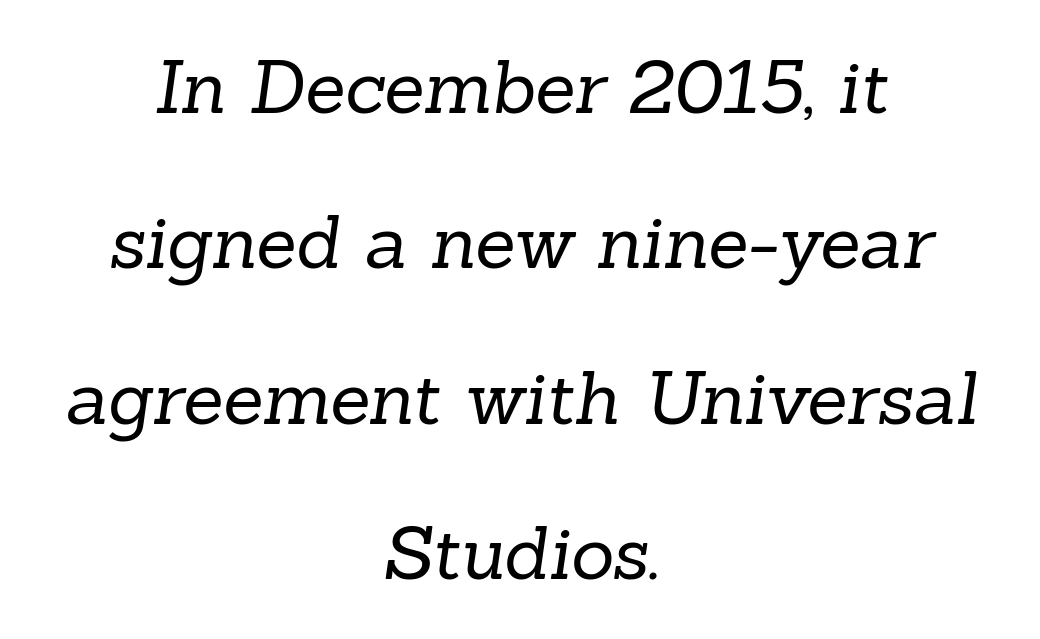
The image shows 74 px regular-weight serif type; set centered, loose line spacing (2.1x), normal letter spacing, not underlined; low stroke contrast and a medium x-height.
